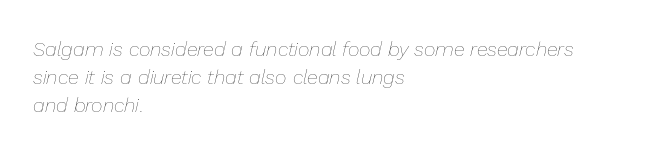
The rows are spaced the way most documents space them. How are the letters spaced? Ordinarily, with no added tracking. The paragraph has a hard left edge and a soft right edge. Would a proofreader flag this as italicized? Yes. This is not heavy type; no bold has been used.
